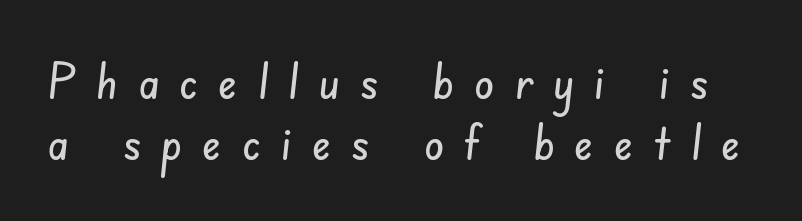
A bare baseline throughout the passage. The line texture is sparse and dotted thanks to wide tracking. Grotesque or geometric, the face here clearly has no serifs. The rendering uses natural spacing where letterforms have individual widths.
